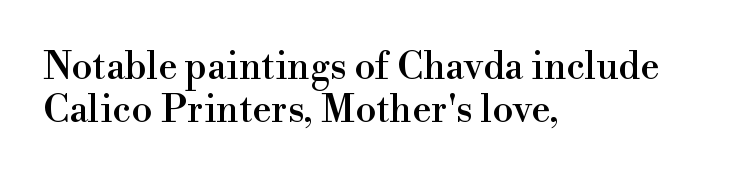
Visually the block forms a straight wall on the left and a jagged coastline on the right. What stands out about the letter spacing? Nothing — it is the standard amount. Yep, those are serifs on the letters. A bare baseline throughout the passage.
